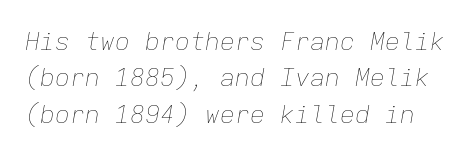
The axis of the letterforms is tilted away from vertical. Lines of text with bare space underneath. What's the leading like? Ordinary, nothing unusual. Each stroke keeps to a modest, everyday thickness or less. Students, note that the glyphs here touch the page at normal intervals.
